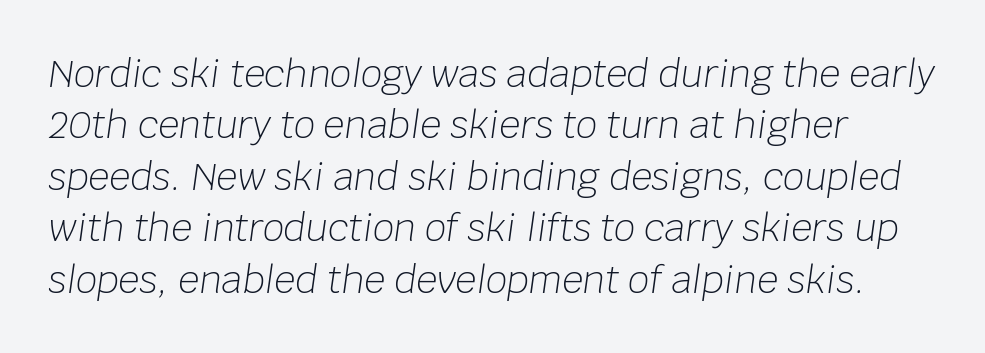
{"italic": "yes", "lean": "right", "slant_degrees": 8, "bold": "no", "weight": "light", "width": "normal", "stroke_contrast": "low", "x_height": "large", "monospaced": "no", "underline": "no", "line_spacing": "normal", "line_spacing_ratio": 1.39, "letter_spacing": "normal", "letter_spacing_em": 0.0, "glyph_px": 37}
